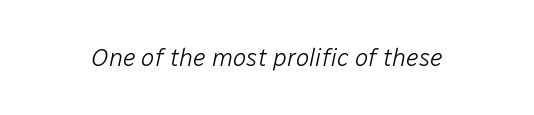
The image shows 25 px text type, italic (leaning right); set normal letter spacing, not underlined.
